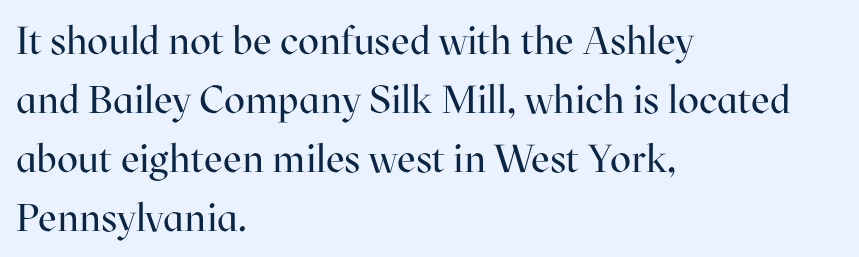
The image shows 39 px regular-weight serif type, upright; set left-aligned, normal line spacing (1.51x), normal letter spacing, not underlined; high stroke contrast and a medium x-height.
